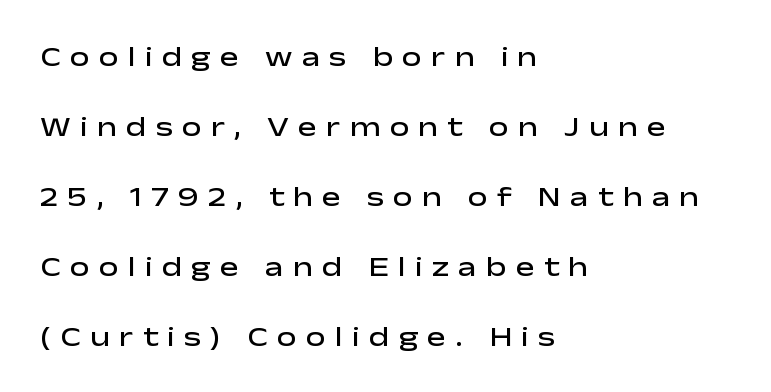
{"serif": "no", "italic": "no", "bold": "semi", "weight": "semibold", "width": "wide", "stroke_contrast": "low", "x_height": "medium", "monospaced": "no", "underline": "no", "align": "left", "line_spacing": "loose", "line_spacing_ratio": 2.5, "letter_spacing": "wide", "letter_spacing_em": 0.33, "glyph_px": 28}
